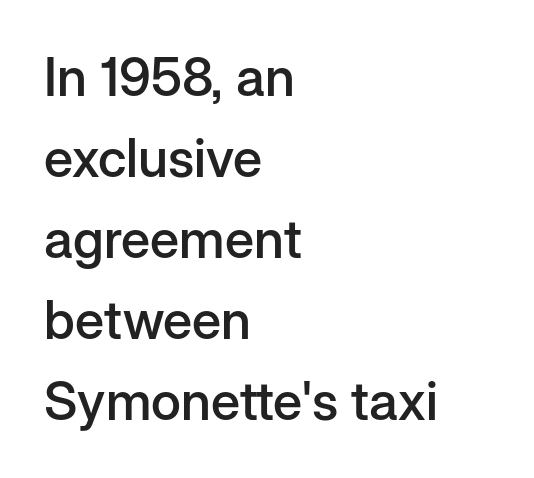
Q: Is the text bold? A: Semi-bold.
Q: Is the text italic (slanted)? A: No, it is upright.
Q: Is the typeface a serif or a sans-serif typeface? A: Sans-serif.
Q: Is the text underlined? A: No.
Q: How is the paragraph aligned? A: Left-aligned.
Q: Is the spacing between letters normal or unusually wide? A: Normal.
Q: Is the spacing between lines tight, normal or loose? A: Normal.
Q: Width (condensed, normal, or wide)? A: Normal.
Q: Stroke contrast? A: Low.
Q: x-height? A: Medium.
Q: Monospaced? A: No.
